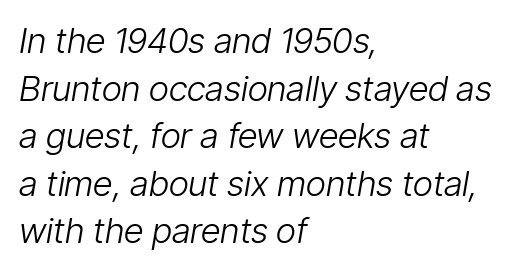
The image shows 35 px light, condensed type, italic (leaning right); set left-aligned, normal line spacing (1.36x), normal letter spacing, not underlined; low stroke contrast and a medium x-height.
